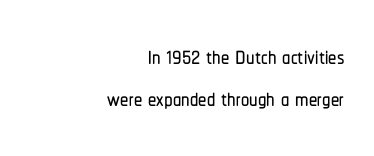
The passage is arranged like a letterhead date or caption credit — flush right. The gaps between neighbouring characters are ordinary and unremarkable. Nope, not italic — everything's standing straight. Classification — sans serif.
